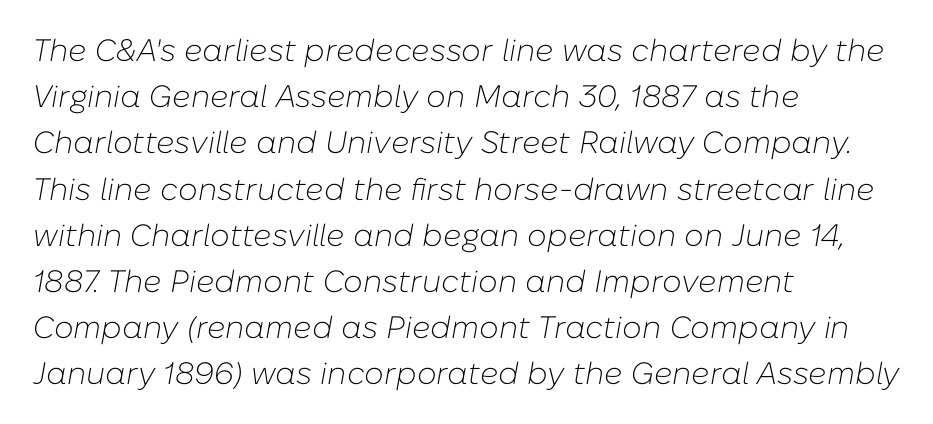
Students, note that the glyphs here touch the page at normal intervals. Successive baselines arrive at the customary interval. There's an unmistakable incline to the writing here. The passage shown is typed in a proportional face where columns would drift.
